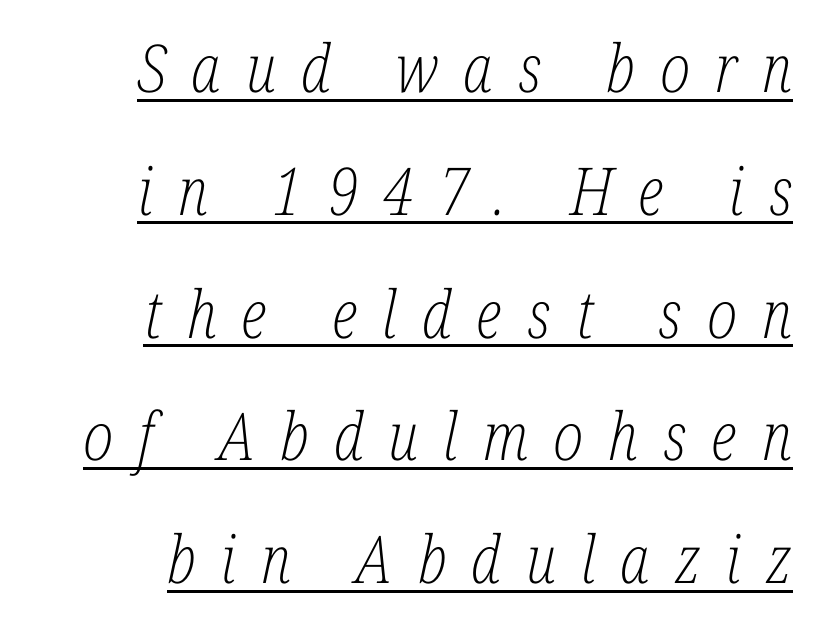
The image shows 66 px light, condensed serif type, italic (leaning right); set right-aligned, line spacing 1.86x, unusually wide letter spacing (+0.38 em), underlined; low stroke contrast and a medium x-height.
